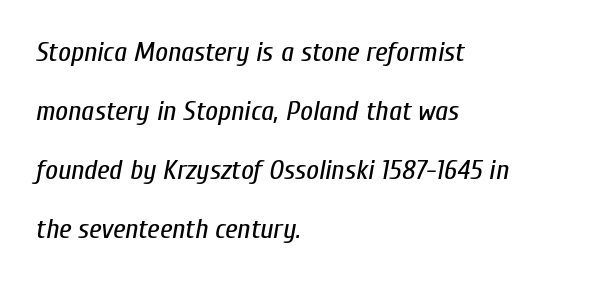
Q: Is the text bold? A: No.
Q: Is the text italic (slanted)? A: Yes, it leans right by about 10 degrees.
Q: Is the text underlined? A: No.
Q: How is the paragraph aligned? A: Left-aligned.
Q: Is the spacing between letters normal or unusually wide? A: Normal.
Q: Is the spacing between lines tight, normal or loose? A: Loose.
Q: Width (condensed, normal, or wide)? A: Condensed.
Q: Stroke contrast? A: Low.
Q: x-height? A: Medium.
Q: Monospaced? A: No.
